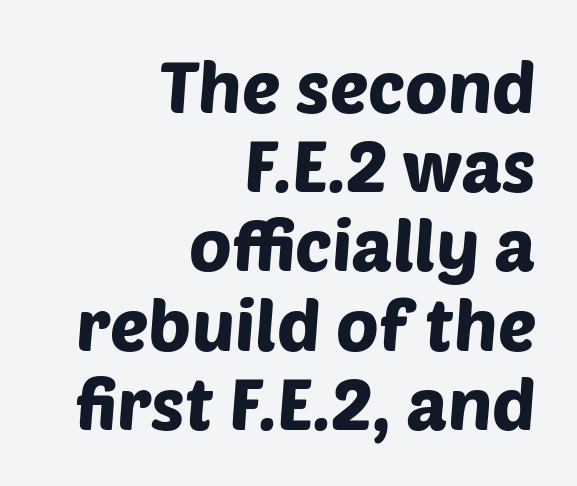
No word sits above an underline. Spacing verdict: proportional, widths tailored to each character. A student would call this right alignment; a typographer would say flush right, rag left. The rendering keeps characters at their native spacing. Interline gaps are noticeably narrow in this sample.
